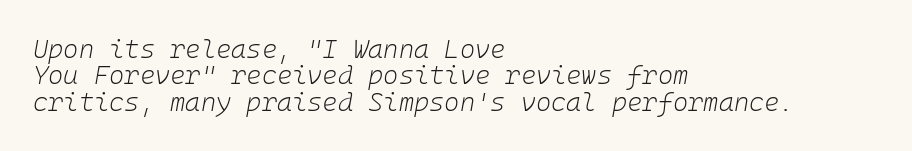
The image shows 26 px text type, italic (leaning right); set left-aligned, tight line spacing (1.01x), normal letter spacing, not underlined.
